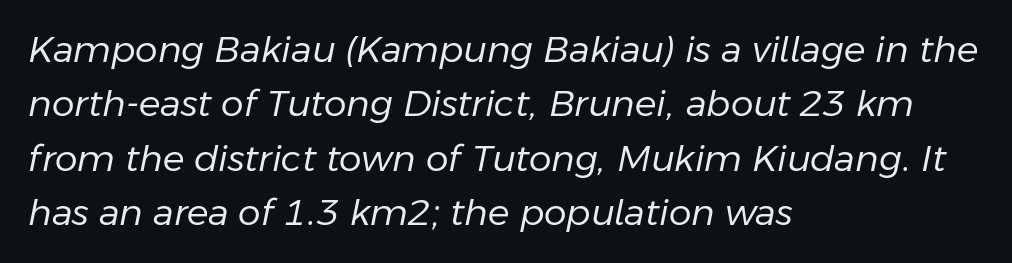
The image shows 36 px regular-weight type, italic (leaning right); set left-aligned, normal line spacing (1.51x), normal letter spacing, not underlined; low stroke contrast and a medium x-height.
